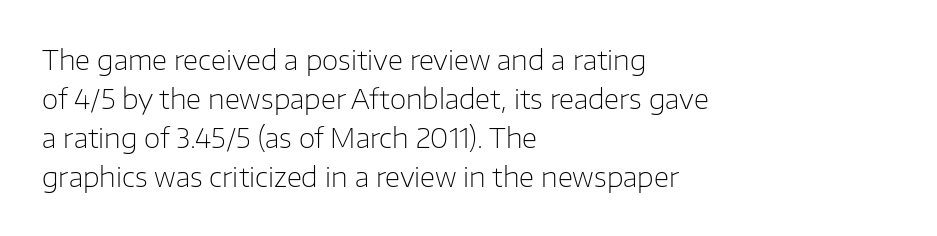
Default kerning and tracking; the words read as compact shapes. No heavy texture on the line: the type isn't bold. A roman cut, with each character standing at attention. Notice how the passage keeps a crisp vertical edge on the left only. Bare-footed words on every line.
